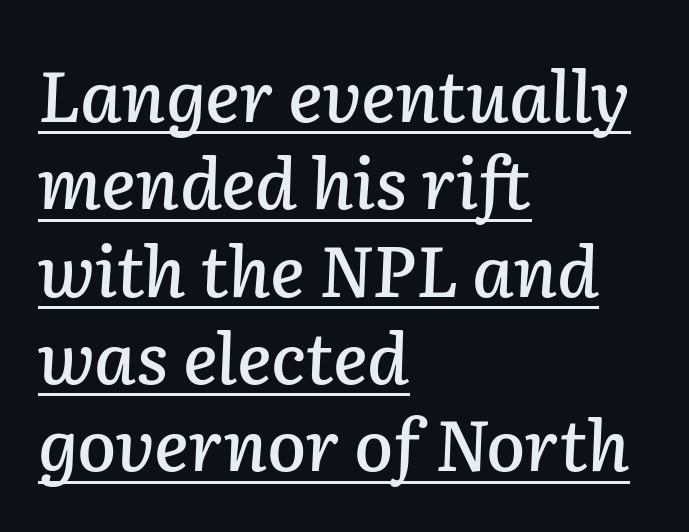
{"italic": "yes", "lean": "right", "slant_degrees": 2, "width": "normal", "stroke_contrast": "low", "x_height": "medium", "monospaced": "no", "underline": "yes", "align": "left", "line_spacing_ratio": 1.23, "letter_spacing": "normal", "letter_spacing_em": 0.0, "glyph_px": 71}
